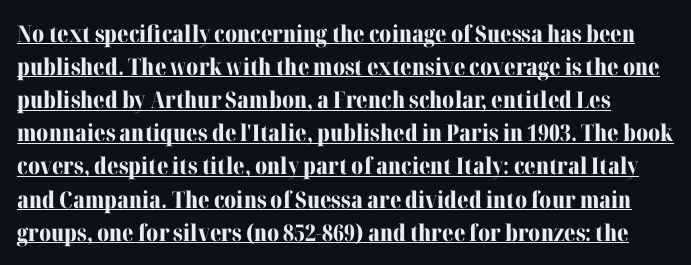
Look at the tracking — it's just the regular setting, nothing added. Caption: bold face, heavy strokes. Like a heading marked for emphasis, these lines bear an underscore. A typesetter would mark this as roman, not italic. The passage shown stacks its lines at a standard gap.
